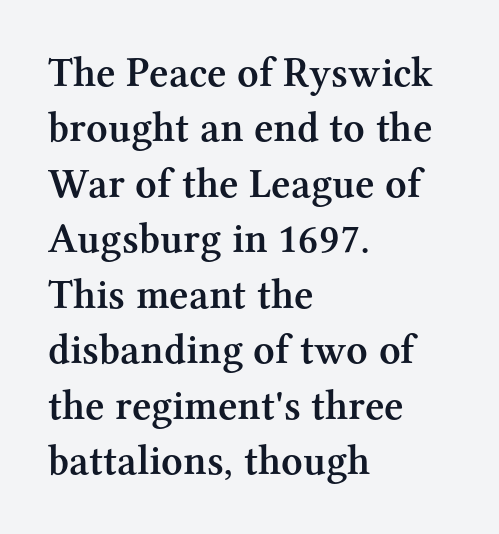
This is roman type, the default non-slanted kind. Is the letter spacing exaggerated? No — it looks like the ordinary default. Each letter keeps its own natural width here, so spacing adapts to shape. Short and long lines alike share a common starting point at left.
